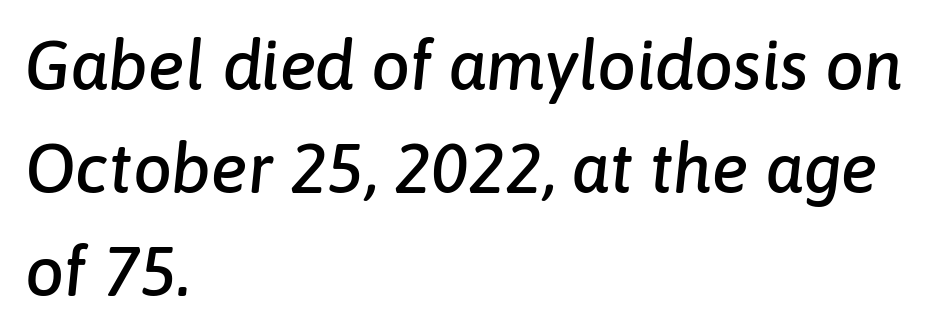
{"italic": "yes", "lean": "right", "slant_degrees": 6, "width": "normal", "stroke_contrast": "low", "x_height": "medium", "monospaced": "no", "underline": "no", "align": "left", "line_spacing": "normal", "line_spacing_ratio": 1.49, "letter_spacing": "normal", "letter_spacing_em": 0.0, "glyph_px": 69}
